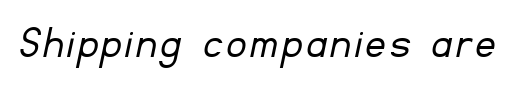
Q: Is the text bold? A: No.
Q: Is the typeface a serif or a sans-serif typeface? A: Sans-serif.
Q: Is the text underlined? A: No.
Q: Width (condensed, normal, or wide)? A: Normal.
Q: Stroke contrast? A: Low.
Q: x-height? A: Small.
Q: Monospaced? A: No.
